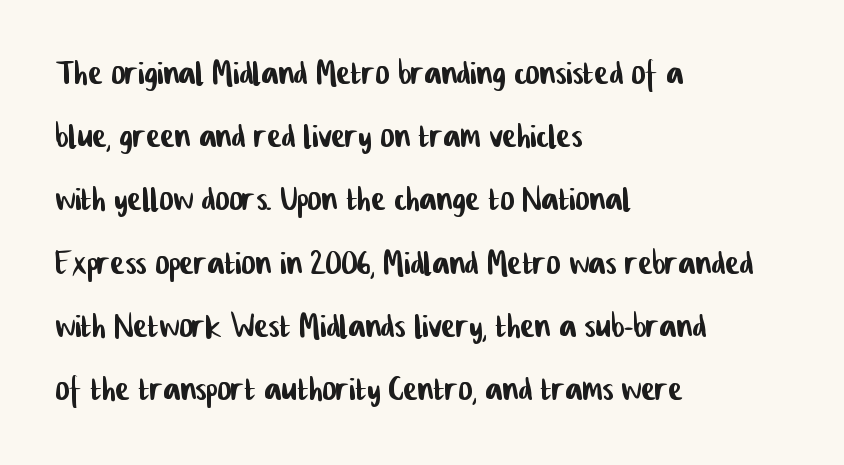
The passage shown is typed in a proportional face where columns would drift. In terms of leading, this rendering sits right in the middle. Line starts are locked; line ends wander. Words float on clear page, feet unadorned. The rendering keeps characters at their native spacing. You can tell from the bare stems that sans-serif type was used.
